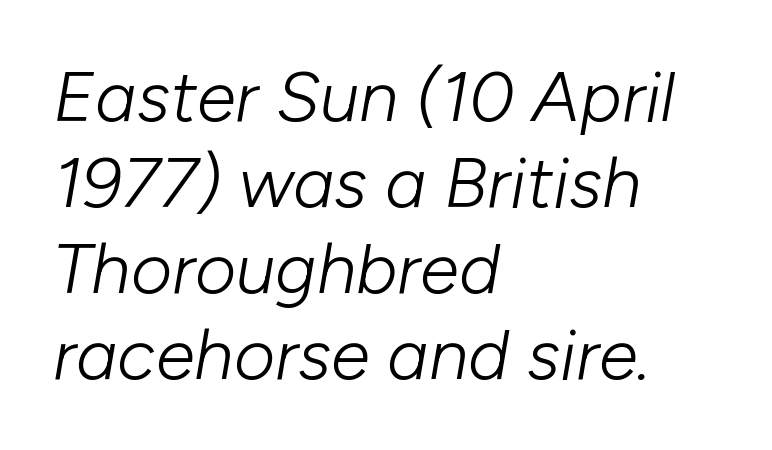
These lines keep a tight, regular rhythm from letter to letter. Bare-footed words on every line. Line starts are locked; line ends wander. Emphasis-style slanted type is in use. Spacing verdict: proportional, widths tailored to each character. Weight class: somewhere from thin through regular.
